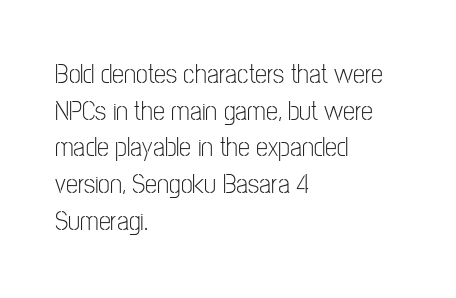
Q: Is the text bold? A: No.
Q: Is the text italic (slanted)? A: No, it is upright.
Q: Is the text underlined? A: No.
Q: How is the paragraph aligned? A: Left-aligned.
Q: Is the spacing between letters normal or unusually wide? A: Normal.
Q: Is the spacing between lines tight, normal or loose? A: Normal.
